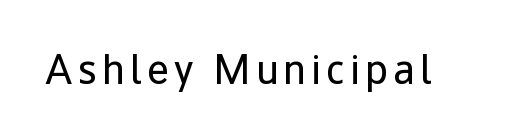
No italicization has been applied; the sample stays upright. Do the characters align in a grid? No, the font is proportional. Vertical stems look standard width or narrower in stroke. Has an underline been added? It has not. The rendering shows plain stroke endings on the letterforms — a sans-serif design.
